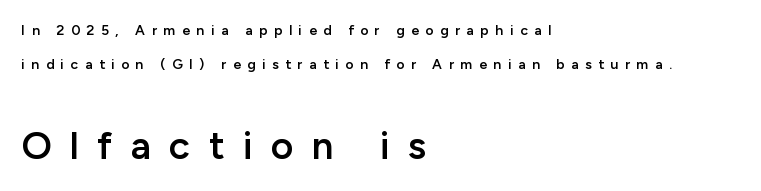
Size contrast runs from small at the top to large at the bottom. Nothing sits at the stroke ends, so this counts as sans-serif. This sample has the flowing, uneven cadence of proportional lettering. Typesetter's note: demi weight, one step under bold. Vertical strokes here are truly vertical.
